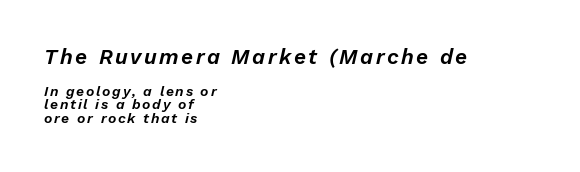
Q: Is the text italic (slanted)? A: Yes, it leans right by about 13 degrees.
Q: Is the text underlined? A: No.
Q: How is the paragraph aligned? A: Left-aligned.
Q: Is the spacing between lines tight, normal or loose? A: Tight.
Q: Which block of text is set in a larger size, the first (top) or the second (bottom)? A: The first (top) one.
